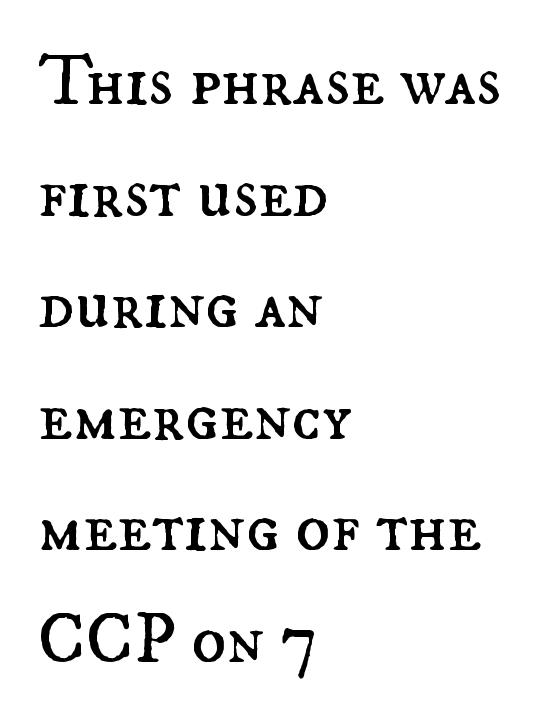
{"italic": "no", "bold": "no", "weight": "regular", "width": "normal", "stroke_contrast": "medium", "x_height": "small", "monospaced": "no", "underline": "no", "align": "left", "line_spacing": "normal", "line_spacing_ratio": 1.55, "letter_spacing": "normal", "letter_spacing_em": 0.0, "glyph_px": 72}
